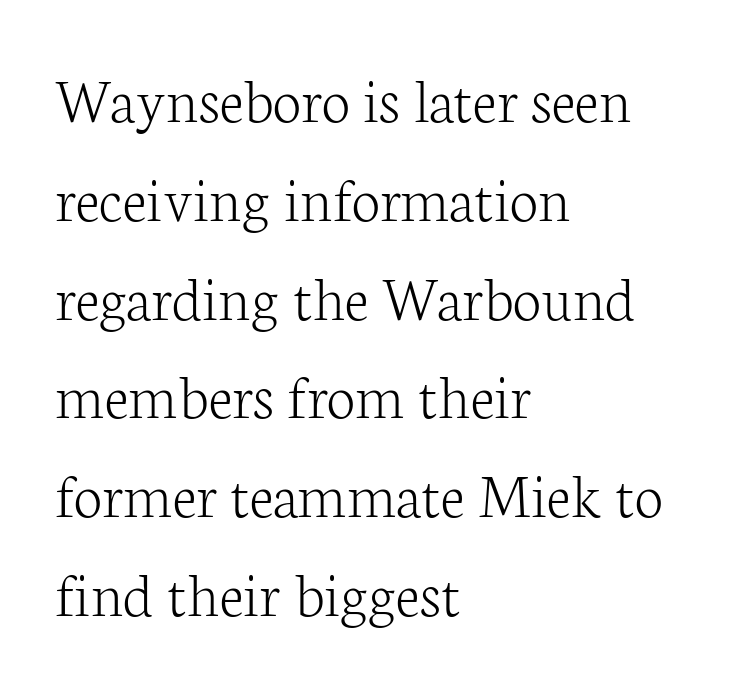
{"serif": "yes", "italic": "no", "bold": "no", "weight": "light", "width": "normal", "stroke_contrast": "low", "x_height": "medium", "monospaced": "no", "underline": "no", "align": "left", "line_spacing": "normal", "line_spacing_ratio": 1.52, "letter_spacing": "normal", "letter_spacing_em": 0.0, "glyph_px": 65}
